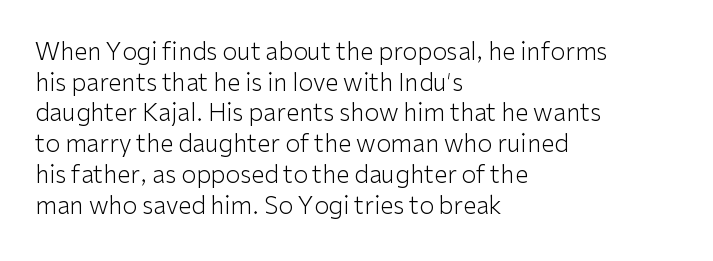
Q: Is the text bold? A: No.
Q: Is the text italic (slanted)? A: No, it is upright.
Q: Is the text underlined? A: No.
Q: How is the paragraph aligned? A: Left-aligned.
Q: Is the spacing between letters normal or unusually wide? A: Normal.
Q: Is the spacing between lines tight, normal or loose? A: Normal.
